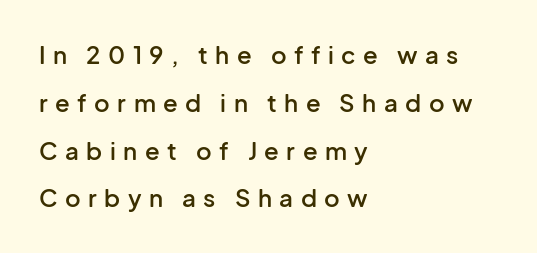
Q: Is the text bold? A: Semi-bold.
Q: Is the text italic (slanted)? A: No, it is upright.
Q: Is the text underlined? A: No.
Q: How is the paragraph aligned? A: Left-aligned.
Q: Is the spacing between letters normal or unusually wide? A: Unusually wide.
Q: Is the spacing between lines tight, normal or loose? A: Loose.
